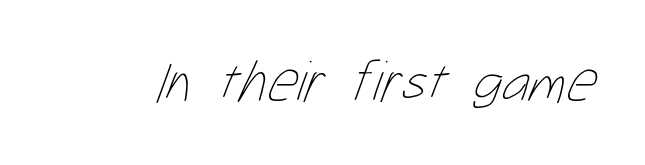
Quick note: underline off. The rendering uses natural spacing where letterforms have individual widths. No chunkiness to these letters — they're not bold. The gaps between neighbouring characters are ordinary and unremarkable.
